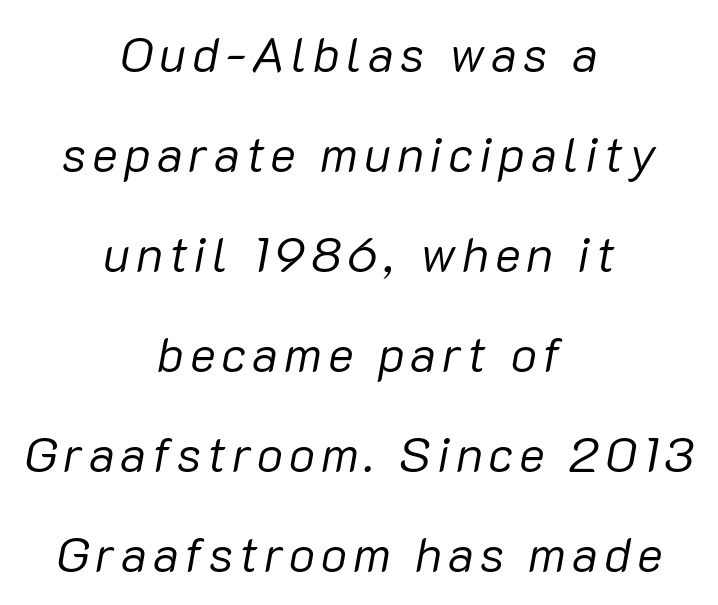
The image shows 49 px regular-weight type, italic (leaning right); set centered, loose line spacing (2.04x), not underlined; low stroke contrast and a medium x-height.
